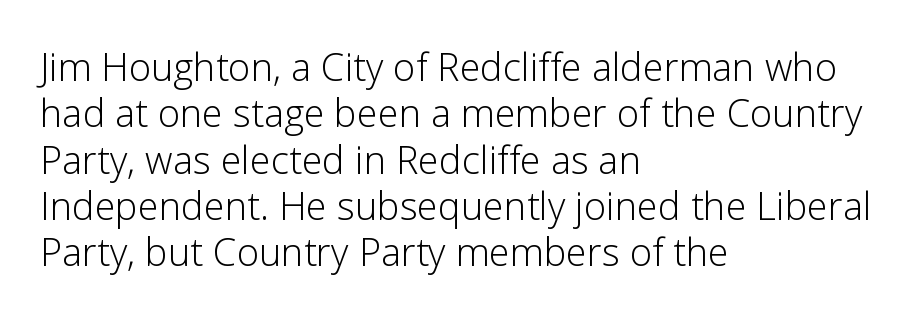
Q: Is the text bold? A: No.
Q: Is the text italic (slanted)? A: No, it is upright.
Q: Is the typeface a serif or a sans-serif typeface? A: Sans-serif.
Q: Is the text underlined? A: No.
Q: How is the paragraph aligned? A: Left-aligned.
Q: Is the spacing between letters normal or unusually wide? A: Normal.
Q: Width (condensed, normal, or wide)? A: Normal.
Q: Stroke contrast? A: Low.
Q: x-height? A: Medium.
Q: Monospaced? A: No.
